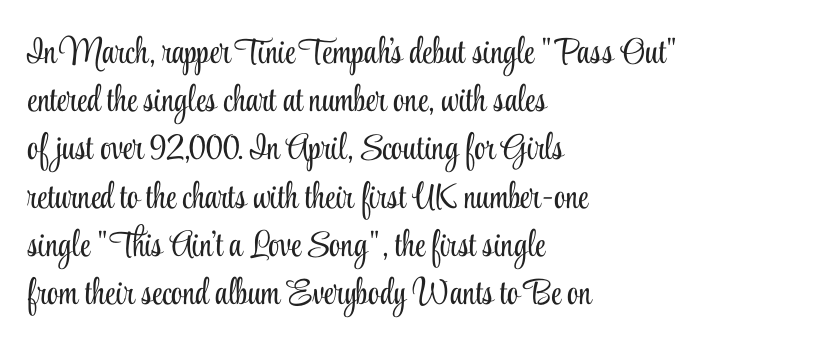
The designer went with a serif here, giving each stem small feet. Vertical spacing — default. A student would call this left alignment; a typographer would say flush left, rag right. Varying glyph widths throughout — classic text-font behaviour. Is the stroke heavy? The answer is a plain regular-or-lighter.
